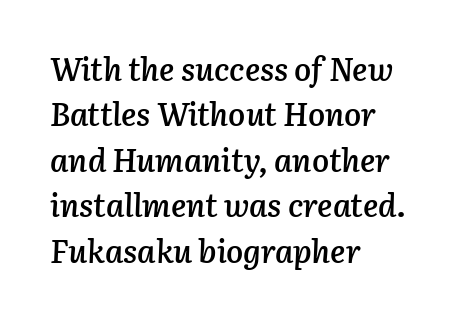
Italic? Definitely — the glyphs are oblique. Is the letter spacing exaggerated? No — it looks like the ordinary default. Think of a printed novel: that variable character pitch is what you see here. In terms of leading, this rendering sits right in the middle.
